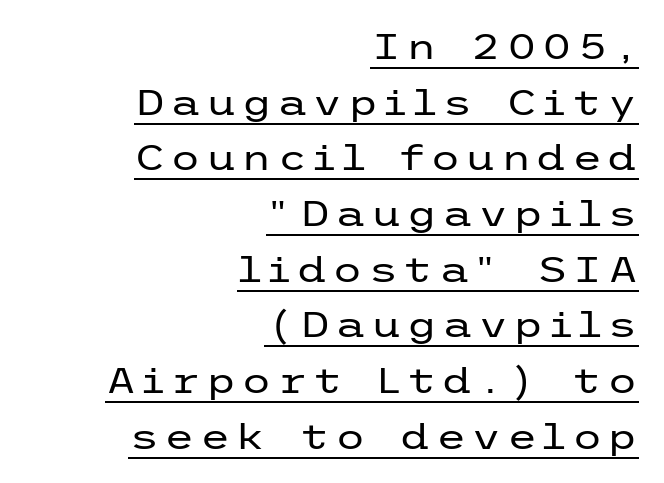
The typesetting does not lean heavy: it is not bold. The specimen includes a rule beneath the text block's lines. Are there feet on the stems? There aren't — it's a sans. This is roman type, the default non-slanted kind. In terms of leading, this rendering sits right in the middle.
